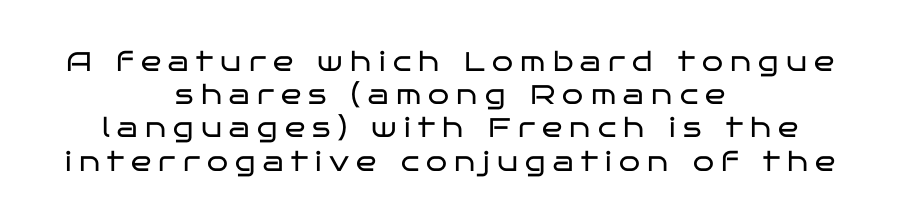
Q: Is the text bold? A: No.
Q: Is the text italic (slanted)? A: No, it is upright.
Q: Is the text underlined? A: No.
Q: How is the paragraph aligned? A: Centered.
Q: Is the spacing between letters normal or unusually wide? A: Unusually wide.
